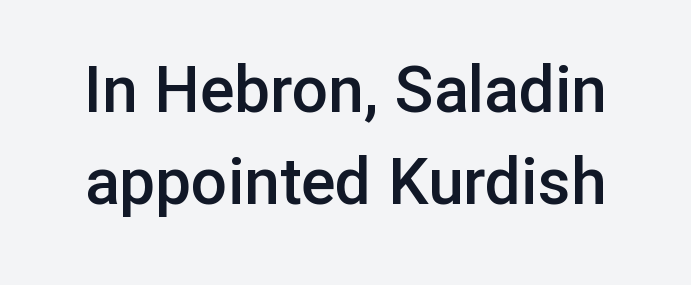
Typographically, this falls in the sans-serif category. Set as a demibold, roughly 600 on the weight scale. The passage shown is not underscored anywhere. The letterforms sit shoulder to shoulder at normal distance. The typography opts for an upright posture over an oblique one. The block of text has a typical density, with ordinary space between rows.
